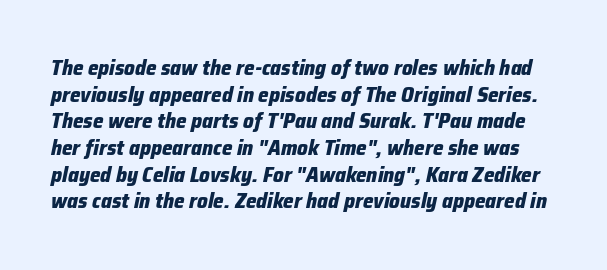
{"italic": "yes", "lean": "right", "slant_degrees": 12, "bold": "yes", "underline": "no", "line_spacing": "normal", "line_spacing_ratio": 1.27, "letter_spacing": "normal", "letter_spacing_em": 0.0, "glyph_px": 21}
